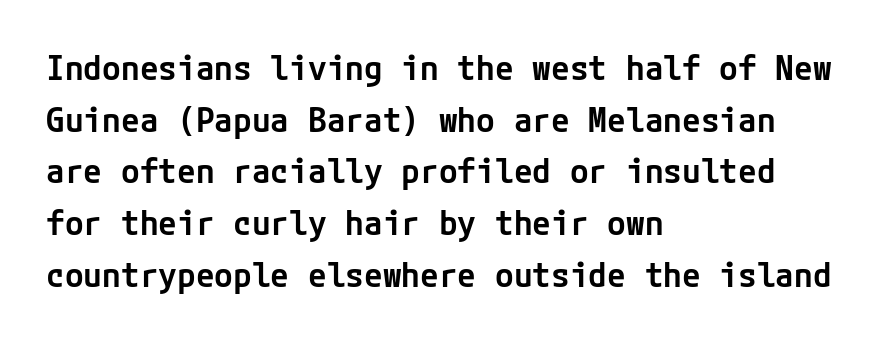
Q: Is the text bold? A: Semi-bold.
Q: Is the text italic (slanted)? A: No, it is upright.
Q: Is the typeface a serif or a sans-serif typeface? A: Sans-serif.
Q: Is the text underlined? A: No.
Q: How is the paragraph aligned? A: Left-aligned.
Q: Is the spacing between letters normal or unusually wide? A: Normal.
Q: Is the spacing between lines tight, normal or loose? A: Normal.
Q: Width (condensed, normal, or wide)? A: Normal.
Q: Stroke contrast? A: Low.
Q: x-height? A: Medium.
